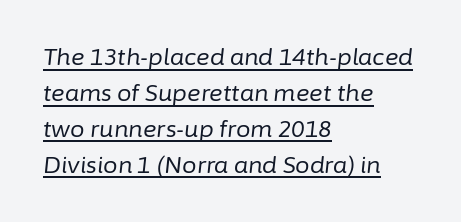
Q: Is the text bold? A: No.
Q: Is the text italic (slanted)? A: Yes, it leans right by about 6 degrees.
Q: Is the text underlined? A: Yes.
Q: How is the paragraph aligned? A: Left-aligned.
Q: Is the spacing between letters normal or unusually wide? A: Normal.
Q: Is the spacing between lines tight, normal or loose? A: Normal.
